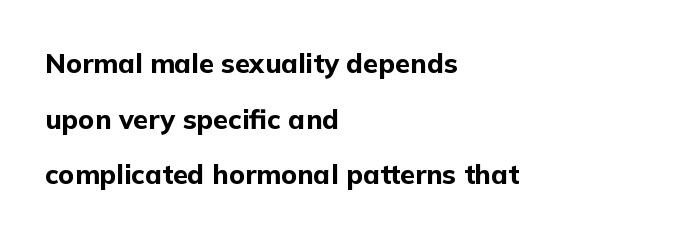
{"italic": "no", "bold": "yes", "underline": "no", "align": "left", "line_spacing": "loose", "line_spacing_ratio": 2.06, "letter_spacing": "normal", "letter_spacing_em": 0.0, "glyph_px": 27}
